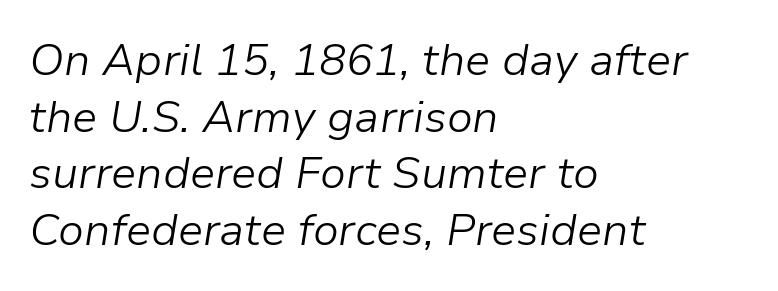
Q: Is the text bold? A: No.
Q: Is the text italic (slanted)? A: Yes, it leans right by about 9 degrees.
Q: Is the text underlined? A: No.
Q: How is the paragraph aligned? A: Left-aligned.
Q: Is the spacing between letters normal or unusually wide? A: Normal.
Q: Is the spacing between lines tight, normal or loose? A: Normal.
Q: Width (condensed, normal, or wide)? A: Normal.
Q: Stroke contrast? A: Low.
Q: x-height? A: Medium.
Q: Monospaced? A: No.
